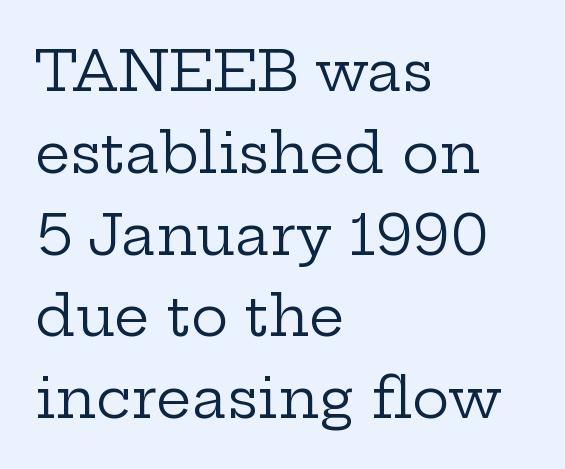
The image shows 56 px regular-weight, wide serif type, upright; set left-aligned, normal line spacing (1.46x), normal letter spacing, not underlined; low stroke contrast and a medium x-height.
